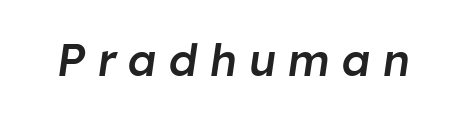
Designer's note — italics engaged. Think of a printed novel: that variable character pitch is what you see here. Compared with typical body copy, the letter spacing here is much looser. Underline: absent. As a designer I'd log this as weight 600, semibold.
